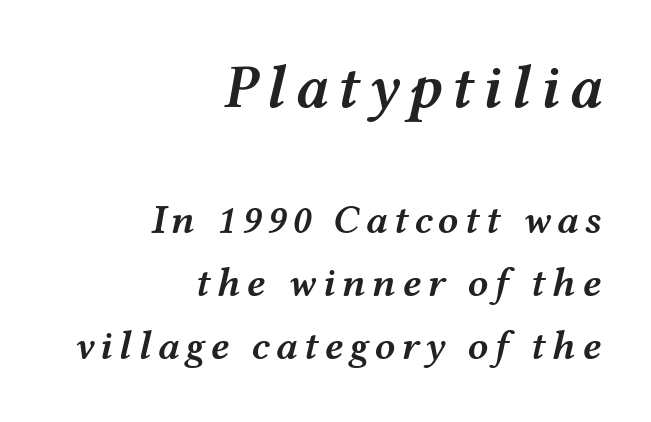
Q: Is the text bold? A: Semi-bold.
Q: Is the text italic (slanted)? A: Yes, it leans right by about 12 degrees.
Q: Is the text underlined? A: No.
Q: How is the paragraph aligned? A: Right-aligned.
Q: Is the spacing between lines tight, normal or loose? A: Normal.
Q: Which block of text is set in a larger size, the first (top) or the second (bottom)? A: The first (top) one.
Q: Width (condensed, normal, or wide)? A: Wide.
Q: Stroke contrast? A: Medium.
Q: x-height? A: Medium.
Q: Monospaced? A: No.
